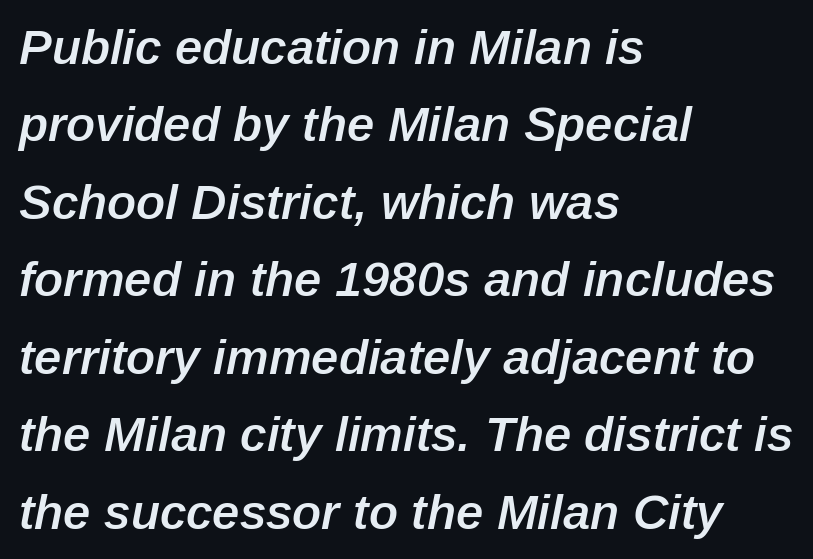
The letters are slanted; this is an italic face. Compared with a centered layout, this one pins lines to the left instead. Observe the ordinary spacing: letters are neighbours, not strangers. The letters advance in unequal steps, a hallmark of proportional type.
